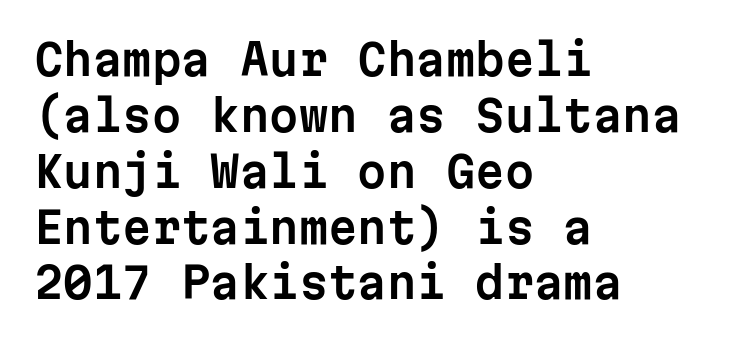
The image shows 42 px sans-serif type, upright, monospaced; set left-aligned, normal line spacing (1.33x), normal letter spacing, not underlined; low stroke contrast and a medium x-height.
